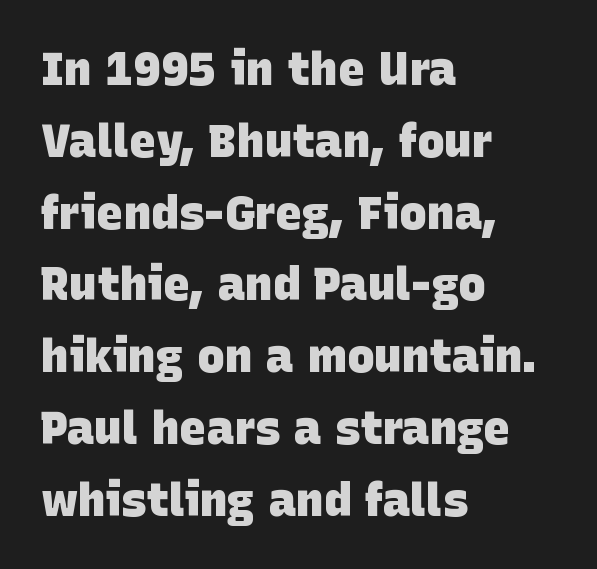
The image shows 46 px heavy sans-serif type; set left-aligned, normal line spacing (1.56x), normal letter spacing, not underlined; low stroke contrast and a large x-height.
